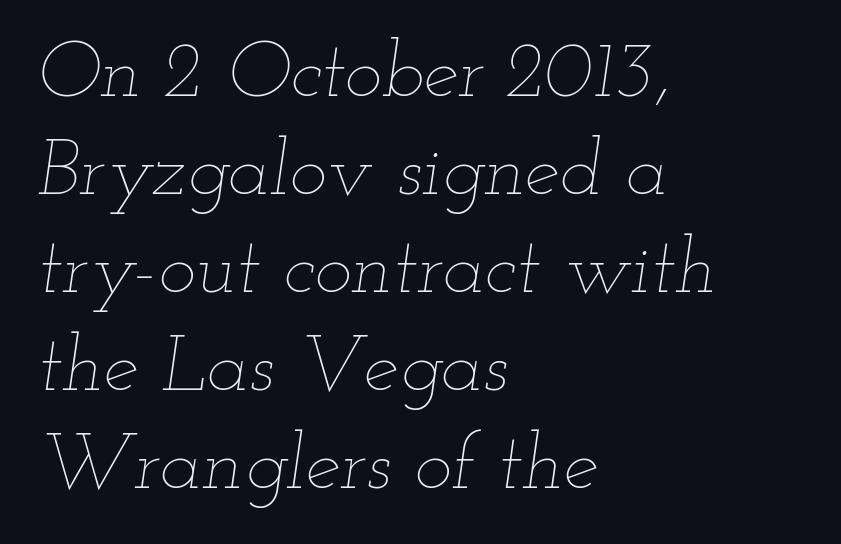
A typesetter would call this zero additional tracking. Ink coverage per letter is moderate at most. The rendering uses natural spacing where letterforms have individual widths. Every row of glyphs begins at an identical x-position on the left.
